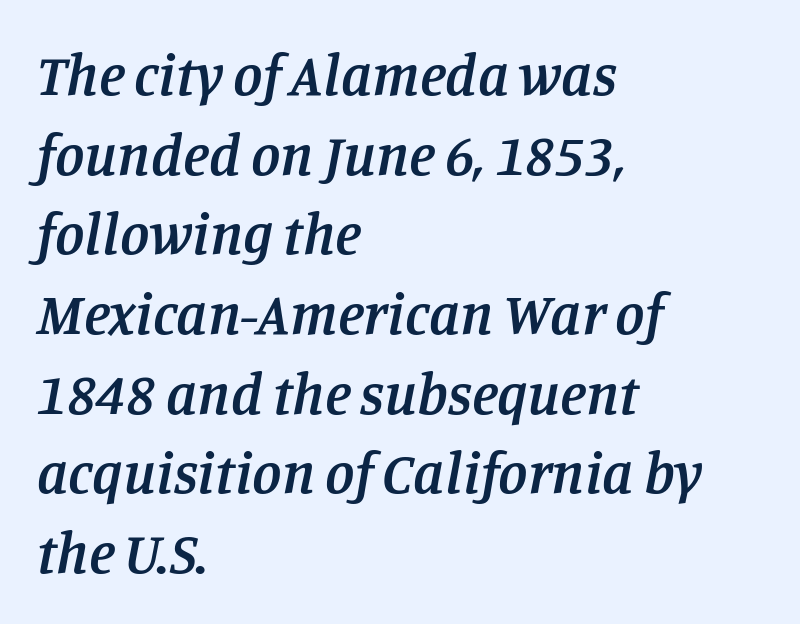
Q: Is the text bold? A: Semi-bold.
Q: Is the text italic (slanted)? A: Yes, it leans right by about 11 degrees.
Q: Is the typeface a serif or a sans-serif typeface? A: Serif.
Q: Is the text underlined? A: No.
Q: How is the paragraph aligned? A: Left-aligned.
Q: Is the spacing between letters normal or unusually wide? A: Normal.
Q: Is the spacing between lines tight, normal or loose? A: Normal.
Q: Width (condensed, normal, or wide)? A: Normal.
Q: Stroke contrast? A: Low.
Q: x-height? A: Large.
Q: Monospaced? A: No.
